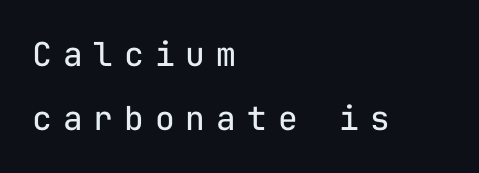
{"serif": "no", "italic": "no", "bold": "no", "weight": "regular", "width": "normal", "stroke_contrast": "low", "x_height": "medium", "monospaced": "yes", "underline": "no", "align": "left", "line_spacing": "loose", "line_spacing_ratio": 1.94, "letter_spacing": "wide", "letter_spacing_em": 0.33, "glyph_px": 33}
